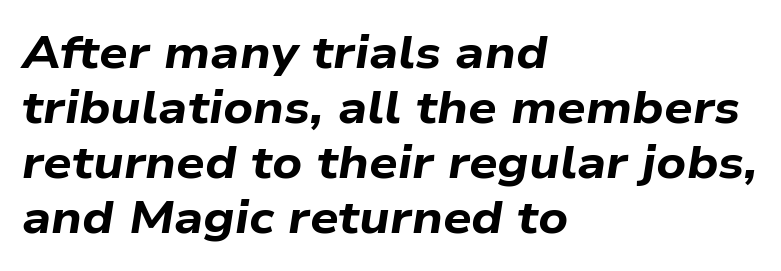
Q: Is the text bold? A: Yes.
Q: Is the text italic (slanted)? A: Yes, it leans right by about 9 degrees.
Q: Is the text underlined? A: No.
Q: How is the paragraph aligned? A: Left-aligned.
Q: Is the spacing between letters normal or unusually wide? A: Normal.
Q: Width (condensed, normal, or wide)? A: Wide.
Q: Stroke contrast? A: Low.
Q: x-height? A: Medium.
Q: Monospaced? A: No.
